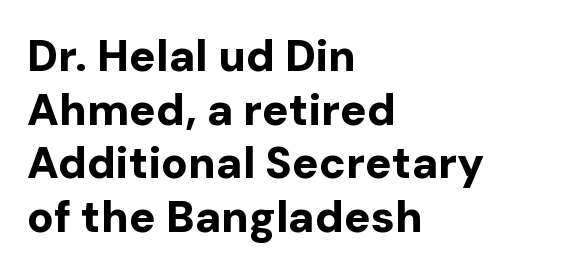
Q: Is the text bold? A: Yes.
Q: Is the text italic (slanted)? A: No, it is upright.
Q: Is the typeface a serif or a sans-serif typeface? A: Sans-serif.
Q: Is the text underlined? A: No.
Q: How is the paragraph aligned? A: Left-aligned.
Q: Is the spacing between letters normal or unusually wide? A: Normal.
Q: Width (condensed, normal, or wide)? A: Normal.
Q: Stroke contrast? A: Low.
Q: x-height? A: Medium.
Q: Monospaced? A: No.
